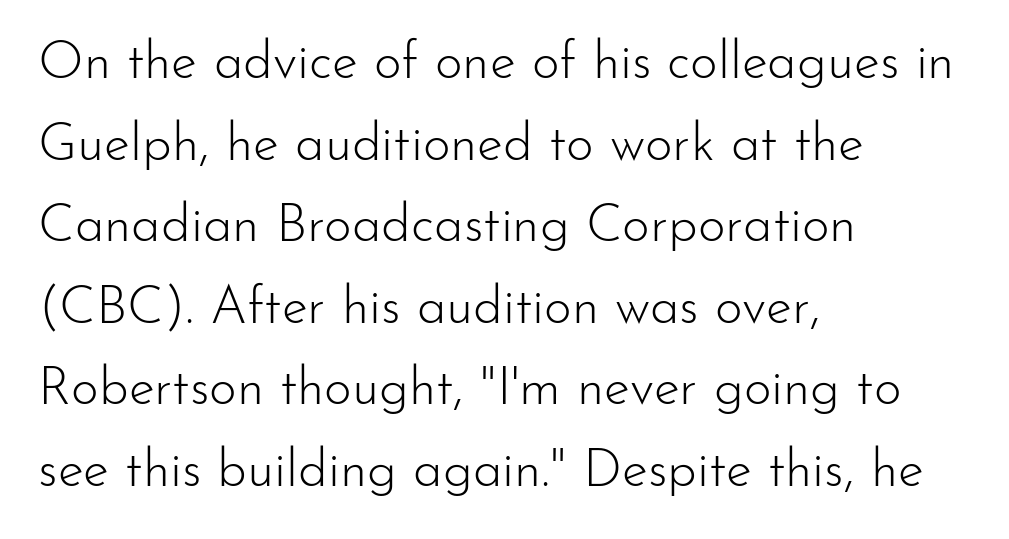
The image shows 53 px light sans-serif type, upright; set left-aligned, normal line spacing (1.54x), normal letter spacing, not underlined; low stroke contrast and a small x-height.
